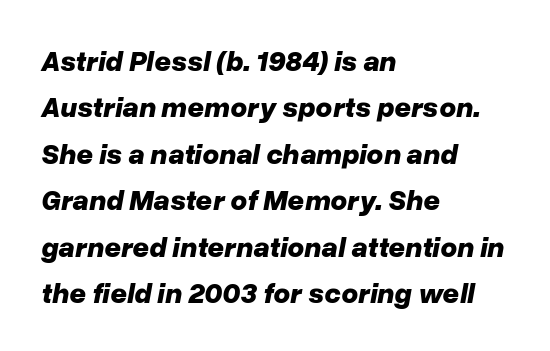
Q: Is the text bold? A: Yes.
Q: Is the text italic (slanted)? A: Yes, it leans right by about 10 degrees.
Q: Is the text underlined? A: No.
Q: How is the paragraph aligned? A: Left-aligned.
Q: Is the spacing between letters normal or unusually wide? A: Normal.
Q: Is the spacing between lines tight, normal or loose? A: Normal.
Q: Width (condensed, normal, or wide)? A: Normal.
Q: Stroke contrast? A: Low.
Q: x-height? A: Medium.
Q: Monospaced? A: No.
